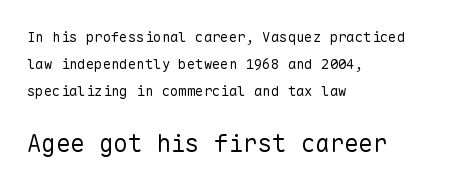
In terms of letterspacing, this is plain default setting. The lettering stays uniformly vertical, giving the passage a roman look. A light-to-regular cut is what we see here. The space between consecutive lines is lavish. The lines in this sample share a left origin and differ only in where they stop. Which chunk is bigger? The second one — the bottom block dwarfs the top.
